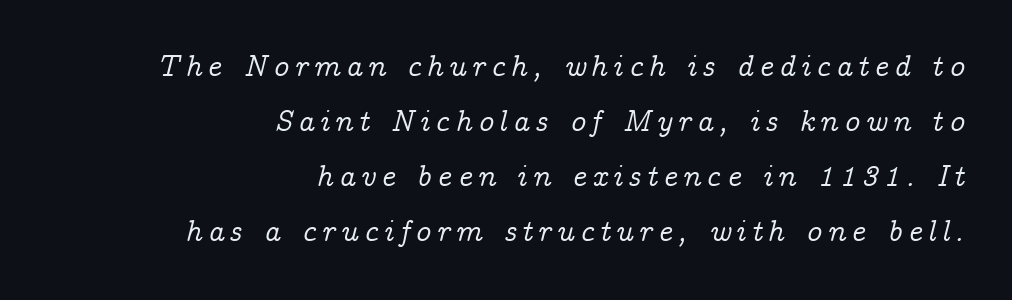
There's an unmistakable incline to the writing here. Right-aligned paragraph, ragged on the left. Font category for this specimen: serif. Lines of text with bare space underneath. The rendering uses natural spacing where letterforms have individual widths.
